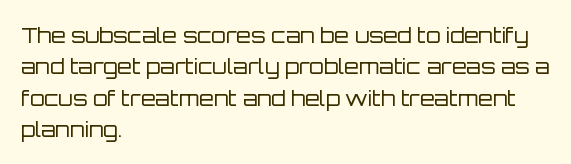
{"italic": "no", "bold": "no", "underline": "no", "align": "left", "line_spacing": "normal", "line_spacing_ratio": 1.49, "letter_spacing": "normal", "letter_spacing_em": 0.0, "glyph_px": 21}
